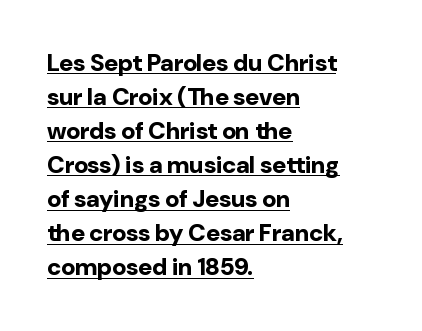
Q: Is the text bold? A: Yes.
Q: Is the text italic (slanted)? A: No, it is upright.
Q: Is the text underlined? A: Yes.
Q: How is the paragraph aligned? A: Left-aligned.
Q: Is the spacing between letters normal or unusually wide? A: Normal.
Q: Is the spacing between lines tight, normal or loose? A: Normal.
